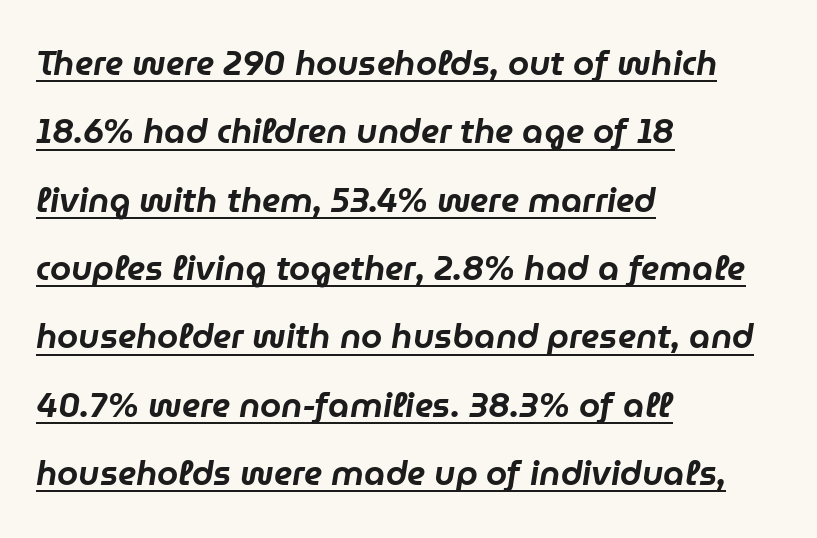
Q: Is the text italic (slanted)? A: Yes, it leans right by about 9 degrees.
Q: Is the text underlined? A: Yes.
Q: How is the paragraph aligned? A: Left-aligned.
Q: Is the spacing between letters normal or unusually wide? A: Normal.
Q: Is the spacing between lines tight, normal or loose? A: Loose.
Q: Width (condensed, normal, or wide)? A: Normal.
Q: Stroke contrast? A: Low.
Q: x-height? A: Medium.
Q: Monospaced? A: No.
